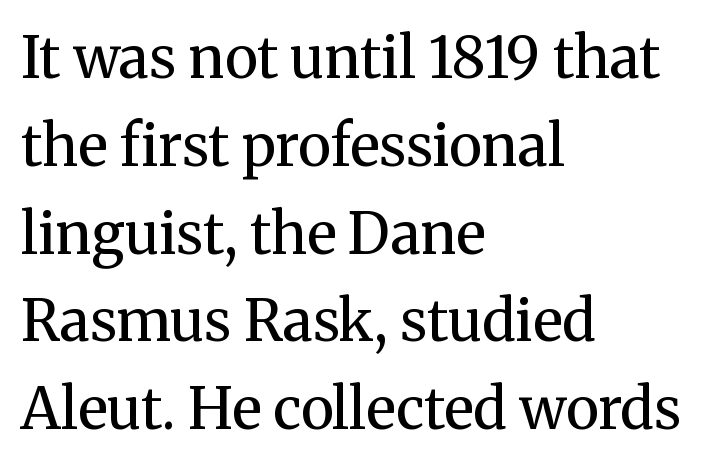
Q: Is the text bold? A: No.
Q: Is the text italic (slanted)? A: No, it is upright.
Q: Is the typeface a serif or a sans-serif typeface? A: Serif.
Q: Is the text underlined? A: No.
Q: How is the paragraph aligned? A: Left-aligned.
Q: Is the spacing between letters normal or unusually wide? A: Normal.
Q: Is the spacing between lines tight, normal or loose? A: Normal.
Q: Width (condensed, normal, or wide)? A: Normal.
Q: Stroke contrast? A: Medium.
Q: x-height? A: Medium.
Q: Monospaced? A: No.
